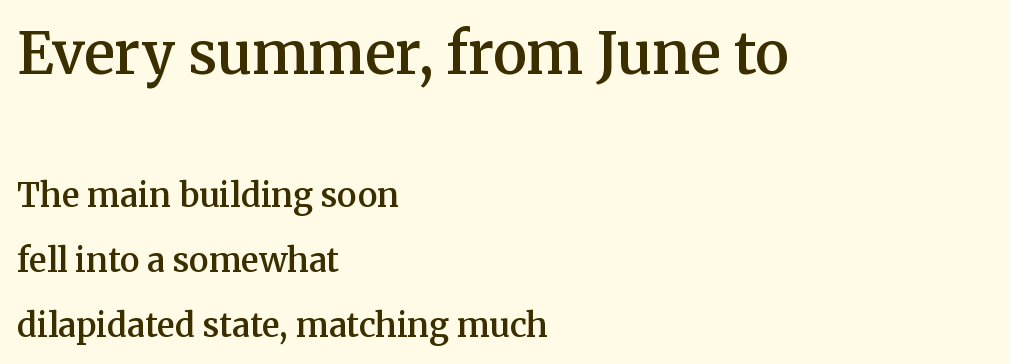
The image shows 57 px semibold serif type, upright; set left-aligned, loose line spacing (1.96x), normal letter spacing, not underlined; the first (top) block is 1.73x larger; medium stroke contrast and a medium x-height.
